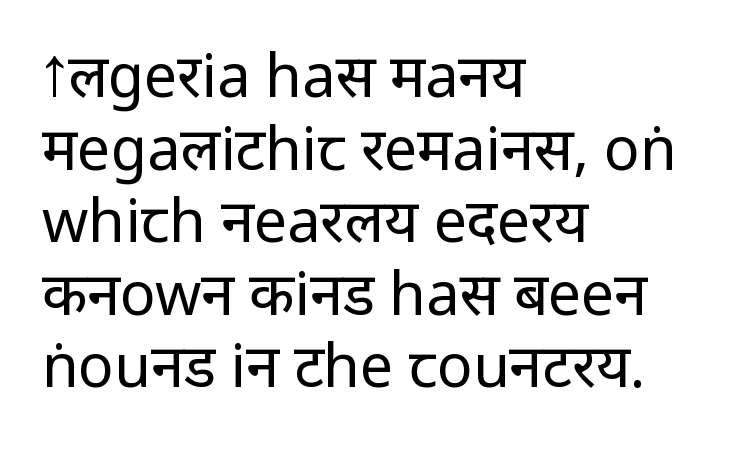
Classification — sans serif. A bare baseline throughout the passage. Unbolded letterforms with no extra heft. The type sits square on the baseline with zero lean. Where is the straight margin? On the left. The letterforms sit shoulder to shoulder at normal distance.
